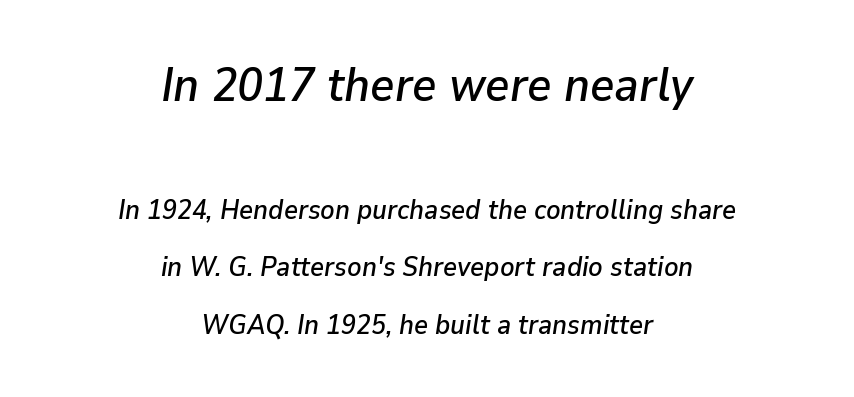
The image shows 47 px text type, italic (leaning right); set centered, loose line spacing (2.13x), normal letter spacing, not underlined; the first (top) block is 1.74x larger; low stroke contrast and a medium x-height.
